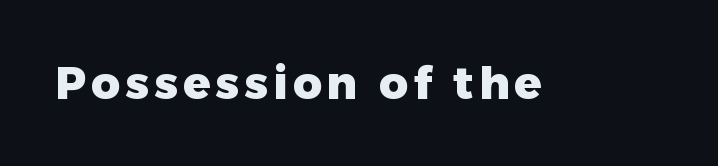
Unlike italic type, these characters show no tilt at all. Underline: absent. Weight check: bold — yes, fully. These lines are rendered in a variable-pitch font.
